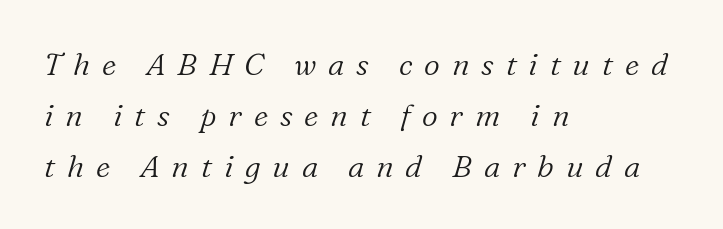
The weight would be labelled regular, book, light, or lighter still. The string is rendered with underlining switched off. The passage shown leans; its letterforms are oblique. Classification — serif. Vertically, the passage feels balanced, rows spaced as you'd expect. Spacing verdict: proportional, widths tailored to each character.
